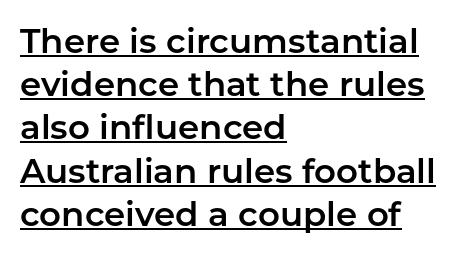
The image shows 34 px sans-serif type, upright; set left-aligned, normal line spacing (1.27x), normal letter spacing, underlined; low stroke contrast and a medium x-height.
